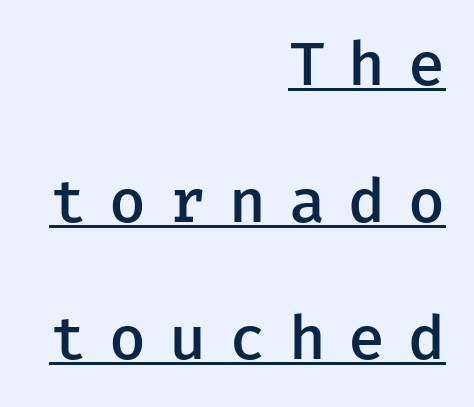
{"serif": "no", "italic": "no", "bold": "semi", "weight": "semibold", "width": "normal", "stroke_contrast": "low", "x_height": "medium", "monospaced": "yes", "underline": "yes", "align": "right", "line_spacing": "loose", "line_spacing_ratio": 2.28, "letter_spacing": "wide", "letter_spacing_em": 0.38, "glyph_px": 60}
